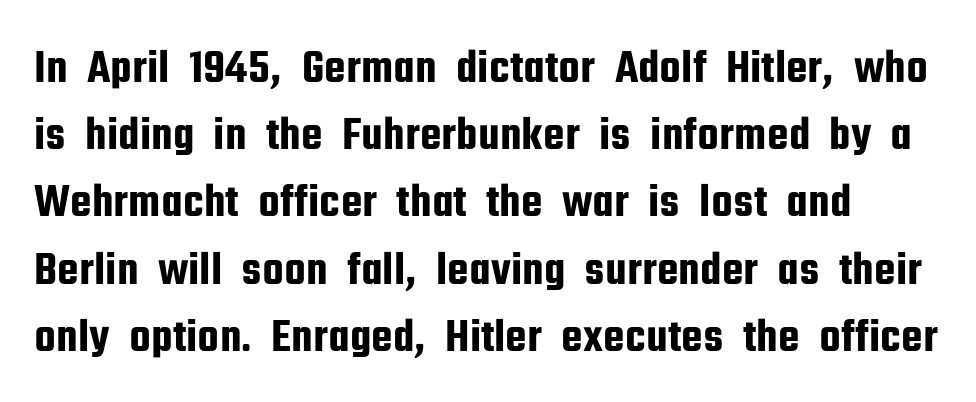
The image shows 48 px condensed sans-serif type, upright; set left-aligned, normal line spacing (1.4x), normal letter spacing, not underlined; low stroke contrast and a medium x-height.
